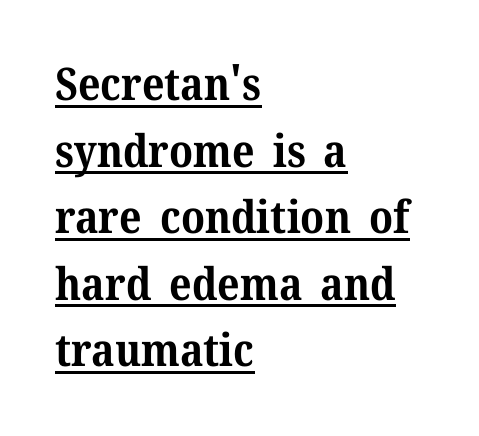
Every stem runs plumb, perpendicular to the baseline. A typesetter would call this leading conventional body-copy spacing. Beneath each row of characters lies a ruled line. Letter spacing: default. Does the copy run flush right? No — it runs flush left.
